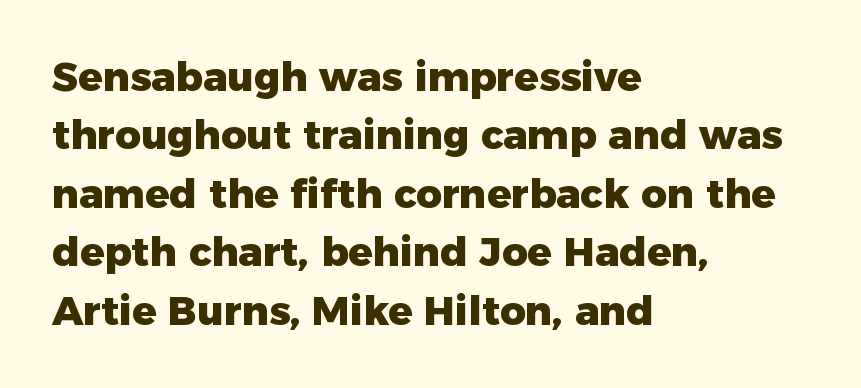
The image shows 40 px heavy sans-serif type, upright; set left-aligned, normal line spacing (1.46x), normal letter spacing, not underlined; low stroke contrast and a medium x-height.
